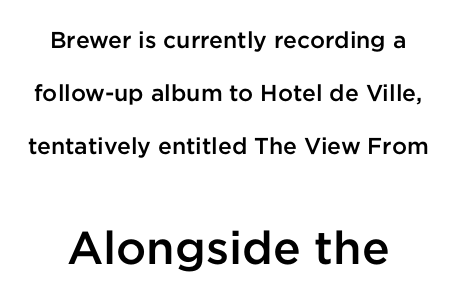
Nothing unusual about the tracking: characters are spaced as the font intends. Clear beneath every line of the passage. The following chunk of copy outweighs the initial chunk in type size. Does the weight exceed regular? Yes, but only to semibold. In terms of letterform style, serifs are entirely absent.
